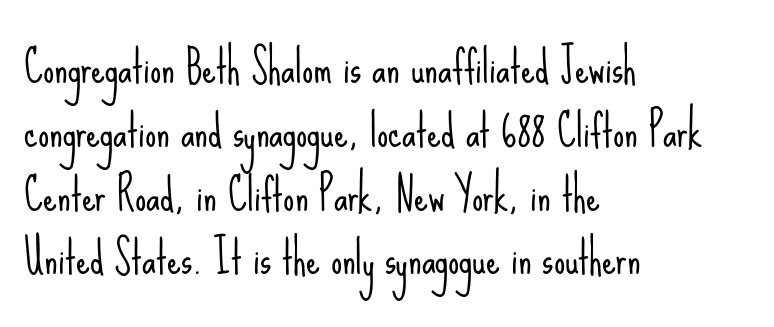
{"serif": "no", "italic": "no", "bold": "no", "weight": "light", "width": "condensed", "stroke_contrast": "low", "x_height": "small", "monospaced": "no", "underline": "no", "align": "left", "line_spacing": "normal", "line_spacing_ratio": 1.45, "letter_spacing": "normal", "letter_spacing_em": 0.0, "glyph_px": 44}
